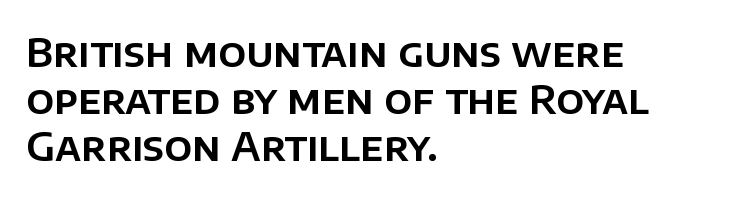
Q: Is the text italic (slanted)? A: No, it is upright.
Q: Is the typeface a serif or a sans-serif typeface? A: Sans-serif.
Q: Is the text underlined? A: No.
Q: How is the paragraph aligned? A: Left-aligned.
Q: Is the spacing between letters normal or unusually wide? A: Normal.
Q: Width (condensed, normal, or wide)? A: Normal.
Q: Stroke contrast? A: Low.
Q: x-height? A: Large.
Q: Monospaced? A: No.
